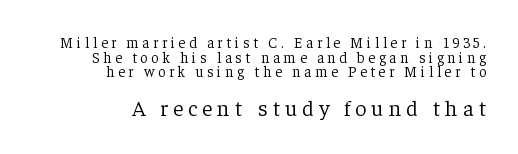
Heft: none added — not bold. A student would call this right alignment; a typographer would say flush right, rag left. Larger block? The one below; the one above is distinctly smaller. Underline: absent.
